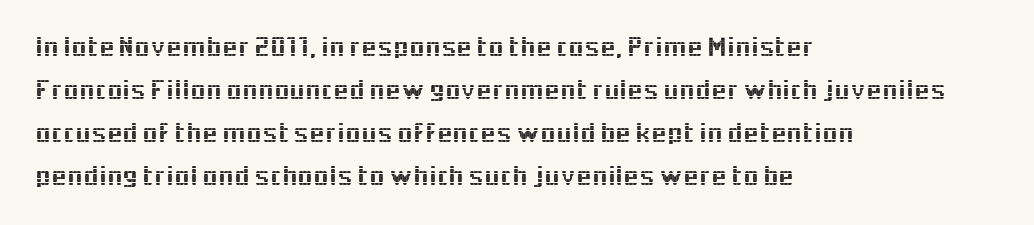
The image shows 28 px sans-serif type, upright; set left-aligned, normal line spacing (1.53x), normal letter spacing, not underlined; a medium x-height.
